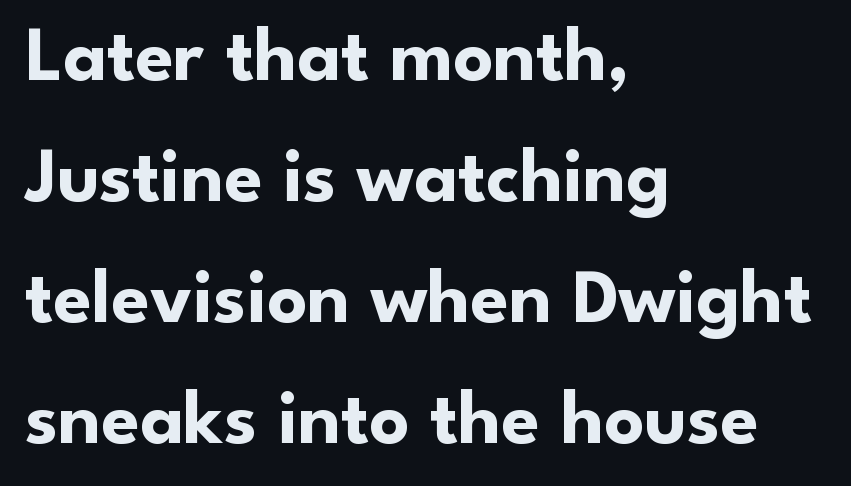
Each letter keeps its own natural width here, so spacing adapts to shape. The passage shown is emphatically bold. The specimen omits any rule beneath the text block's lines. Check where the strokes stop: nothing finishes them off — pure sans.
